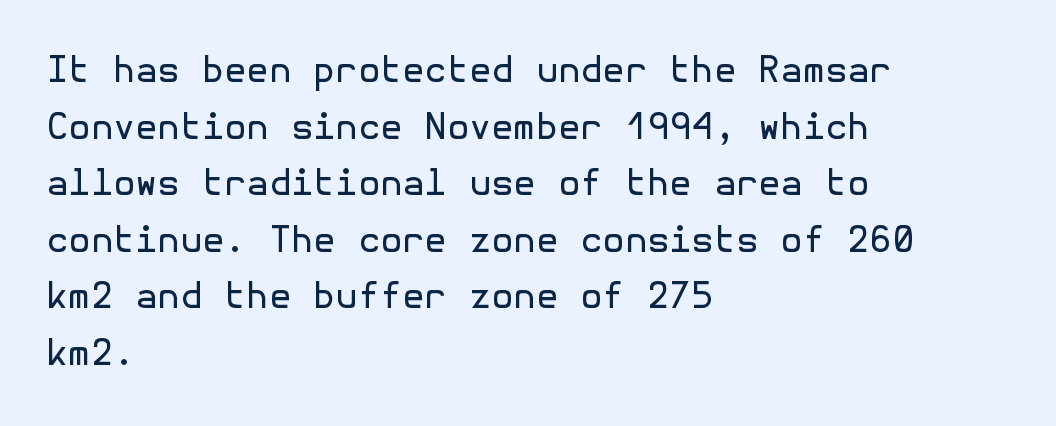
{"serif": "no", "italic": "no", "bold": "no", "weight": "regular", "width": "normal", "x_height": "medium", "underline": "no", "align": "left", "line_spacing": "normal", "line_spacing_ratio": 1.57, "letter_spacing": "normal", "letter_spacing_em": 0.0, "glyph_px": 36}
